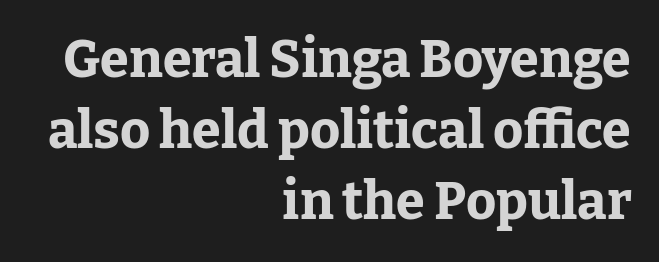
{"serif": "yes", "italic": "no", "bold": "yes", "weight": "bold", "width": "normal", "stroke_contrast": "low", "x_height": "medium", "monospaced": "no", "underline": "no", "align": "right", "line_spacing": "normal", "line_spacing_ratio": 1.37, "letter_spacing": "normal", "letter_spacing_em": 0.0, "glyph_px": 52}
